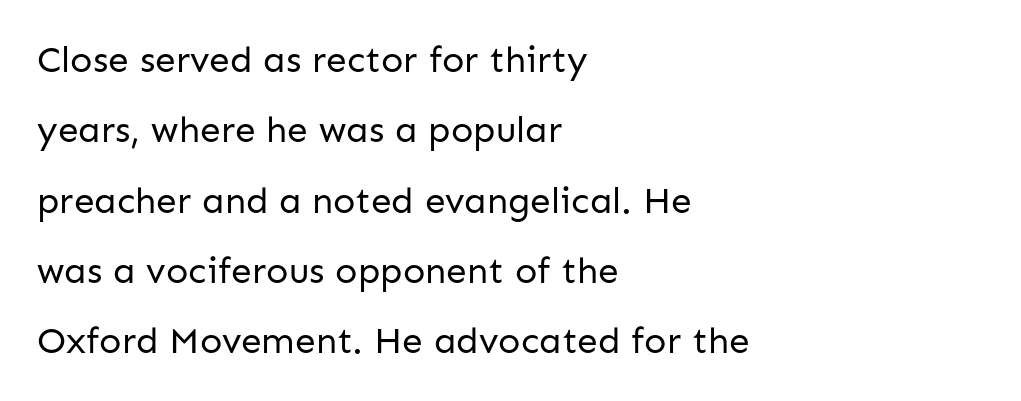
The image shows 37 px regular-weight sans-serif type, upright; set left-aligned, loose line spacing (1.9x), normal letter spacing, not underlined; low stroke contrast and a medium x-height.
